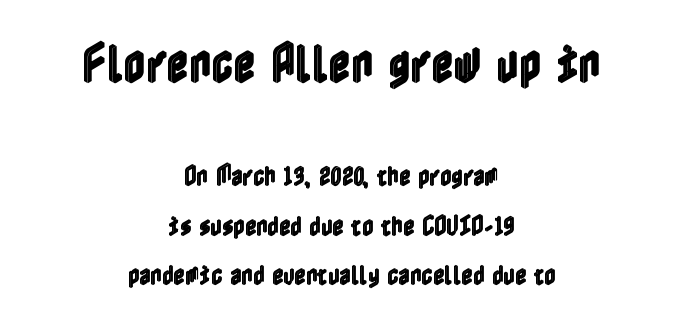
The image shows 43 px condensed type, upright; set centered, loose line spacing (2.25x), normal letter spacing, not underlined; the first (top) block is 1.95x larger; a medium x-height.
